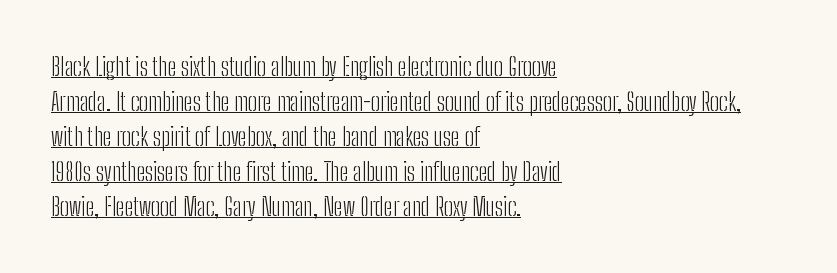
Q: Is the text bold? A: No.
Q: Is the text italic (slanted)? A: No, it is upright.
Q: Is the text underlined? A: Yes.
Q: How is the paragraph aligned? A: Left-aligned.
Q: Is the spacing between letters normal or unusually wide? A: Normal.
Q: Is the spacing between lines tight, normal or loose? A: Normal.
